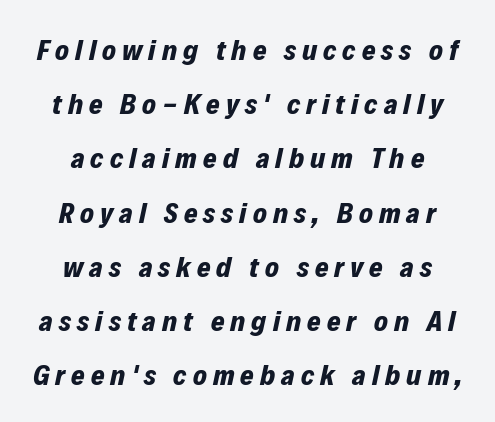
Unmarked baselines from the first word to the last. It's the slanting kind of type. Set as a true bold cut, around the 700 mark. Neither beginnings nor endings align; midpoints do.
